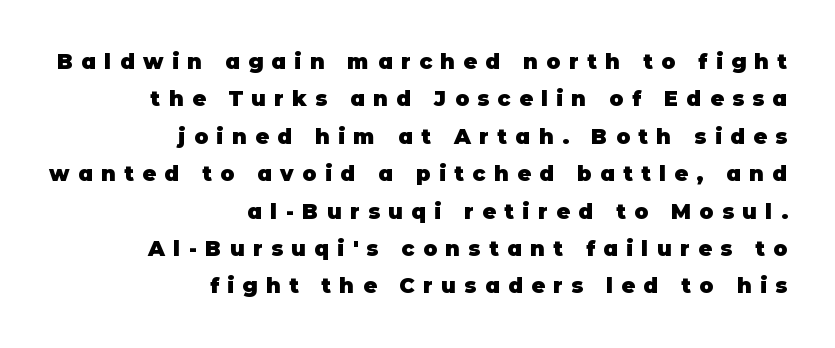
{"italic": "no", "bold": "yes", "underline": "no", "align": "right", "line_spacing_ratio": 1.78, "letter_spacing": "wide", "letter_spacing_em": 0.4, "glyph_px": 21}
